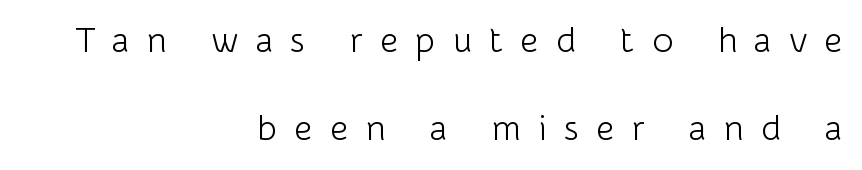
{"serif": "no", "italic": "no", "bold": "no", "weight": "light", "width": "normal", "stroke_contrast": "low", "x_height": "medium", "monospaced": "no", "underline": "no", "align": "right", "line_spacing": "loose", "line_spacing_ratio": 2.45, "letter_spacing": "wide", "letter_spacing_em": 0.47, "glyph_px": 36}
